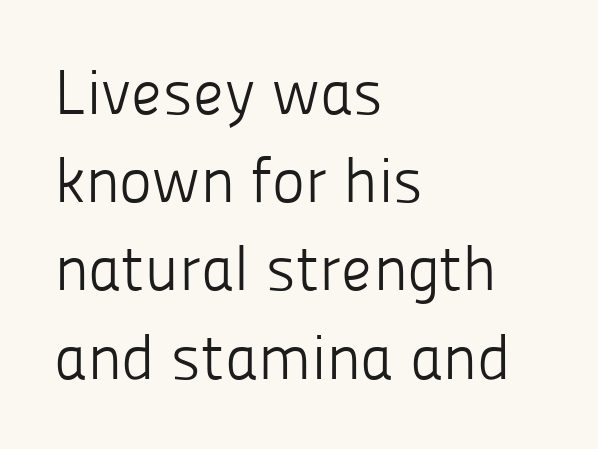
This sample keeps an unexceptional amount of space between lines. You can tell it's not italic because the verticals are truly vertical. The lines in this sample share a left origin and differ only in where they stop. Font category for this specimen: sans-serif. A clean baseline with only descenders dipping below it.
